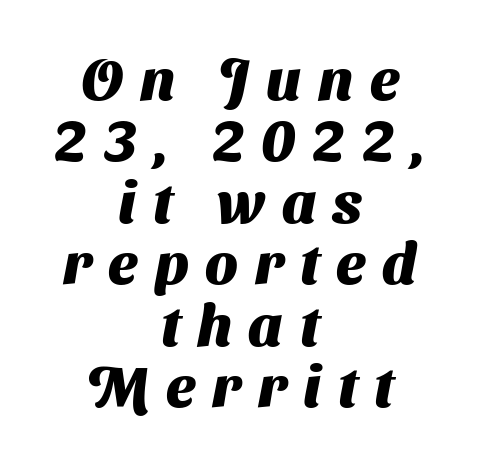
{"serif": "no", "bold": "yes", "weight": "heavy", "width": "normal", "stroke_contrast": "medium", "x_height": "medium", "monospaced": "no", "underline": "no", "align": "center", "line_spacing": "tight", "line_spacing_ratio": 1.06, "letter_spacing": "wide", "letter_spacing_em": 0.29, "glyph_px": 58}
